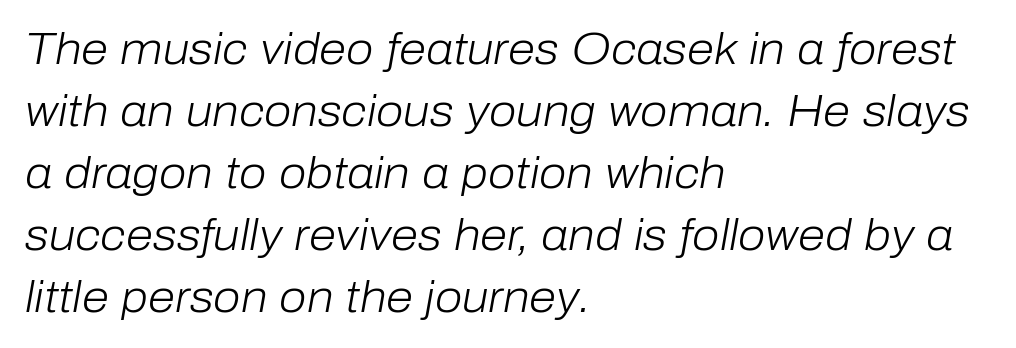
A light-to-regular cut is what we see here. The vertical gap from one line to the next is medium. Proportional: the letters do not fall into vertical columns. Italic: yes, the glyphs are oblique.
